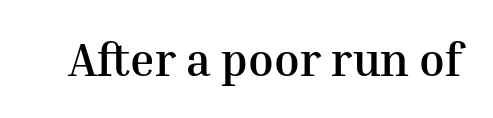
{"serif": "yes", "italic": "no", "bold": "yes", "weight": "semibold", "width": "normal", "stroke_contrast": "medium", "x_height": "medium", "monospaced": "no", "underline": "no", "letter_spacing": "normal", "letter_spacing_em": 0.0, "glyph_px": 46}
